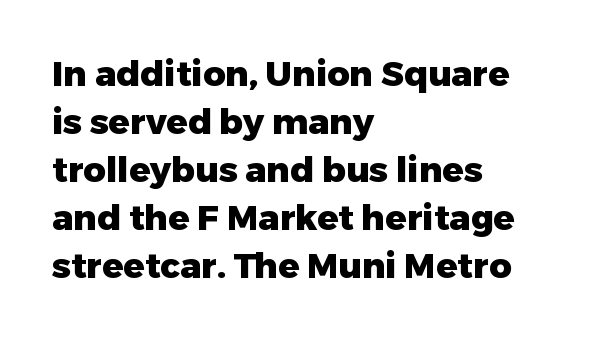
Classification — sans serif. The typesetting leans heavy: a genuine bold. The letters stand straight up with perfectly vertical stems. The specimen omits any rule beneath the text block's lines. Is the block centered? No — it sits flush against the left margin. Is there much room between lines? A standard amount, neither cramped nor airy.
